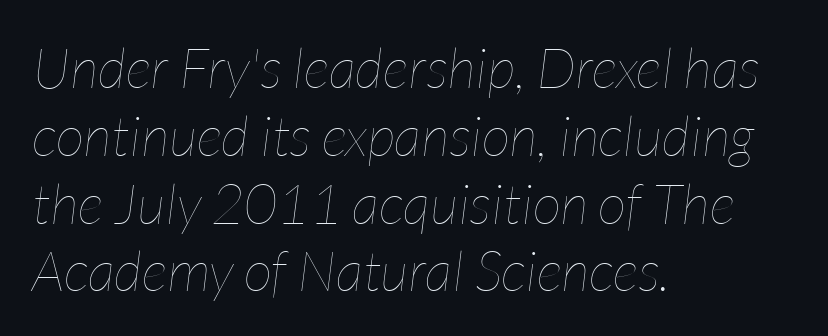
Q: Is the text bold? A: No.
Q: Is the text italic (slanted)? A: Yes, it leans right by about 7 degrees.
Q: Is the text underlined? A: No.
Q: How is the paragraph aligned? A: Left-aligned.
Q: Is the spacing between letters normal or unusually wide? A: Normal.
Q: Width (condensed, normal, or wide)? A: Condensed.
Q: Stroke contrast? A: Low.
Q: x-height? A: Medium.
Q: Monospaced? A: No.
